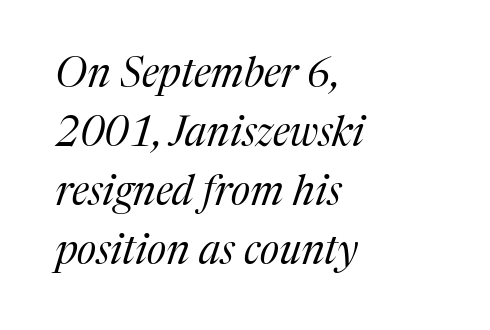
The image shows 41 px regular-weight serif type, italic (leaning right); set left-aligned, normal line spacing (1.44x), normal letter spacing, not underlined; medium stroke contrast and a medium x-height.
